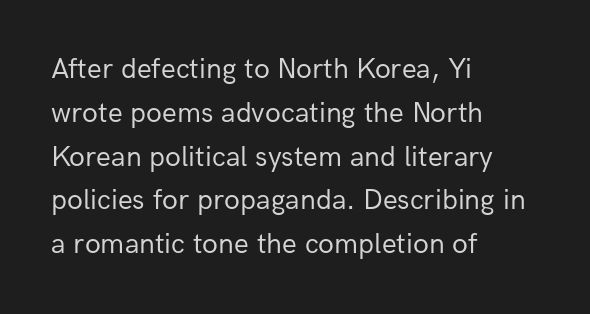
Q: Is the text bold? A: No.
Q: Is the text italic (slanted)? A: No, it is upright.
Q: Is the typeface a serif or a sans-serif typeface? A: Sans-serif.
Q: Is the text underlined? A: No.
Q: How is the paragraph aligned? A: Left-aligned.
Q: Is the spacing between letters normal or unusually wide? A: Normal.
Q: Is the spacing between lines tight, normal or loose? A: Normal.
Q: Width (condensed, normal, or wide)? A: Normal.
Q: Stroke contrast? A: Low.
Q: x-height? A: Medium.
Q: Monospaced? A: No.
